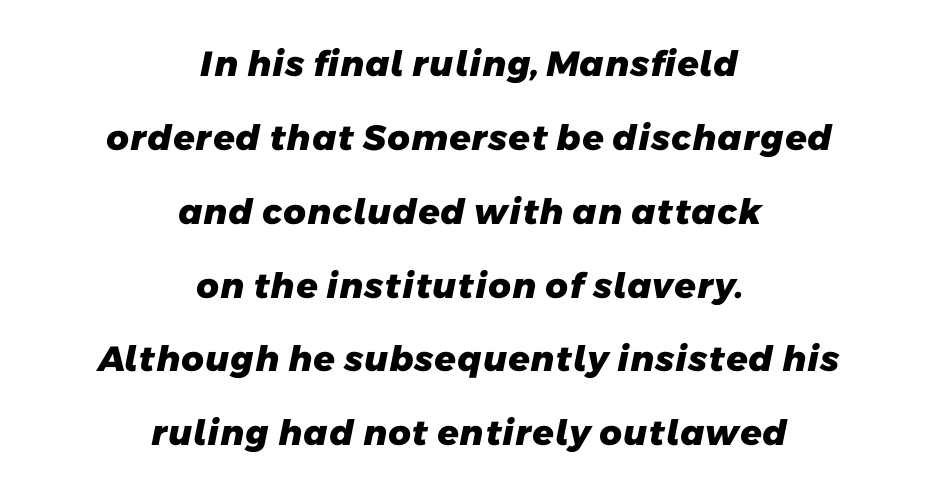
{"serif": "no", "bold": "yes", "weight": "heavy", "width": "normal", "stroke_contrast": "low", "x_height": "medium", "monospaced": "no", "underline": "no", "align": "center", "line_spacing": "loose", "line_spacing_ratio": 2.11, "letter_spacing": "normal", "letter_spacing_em": 0.0, "glyph_px": 35}
